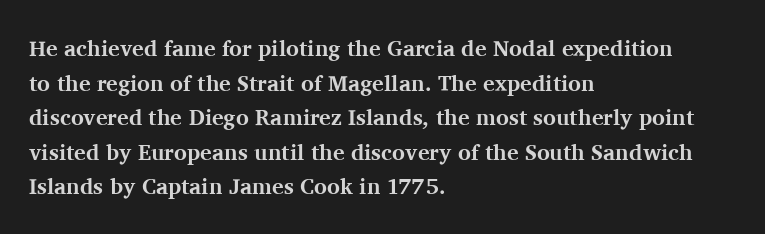
The image shows 22 px bold type, upright; set left-aligned, normal line spacing (1.57x), normal letter spacing, not underlined.
